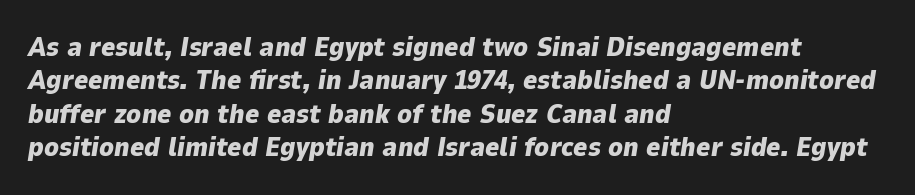
The image shows 27 px bold type, italic (leaning right); set left-aligned, line spacing 1.24x, normal letter spacing, not underlined.
